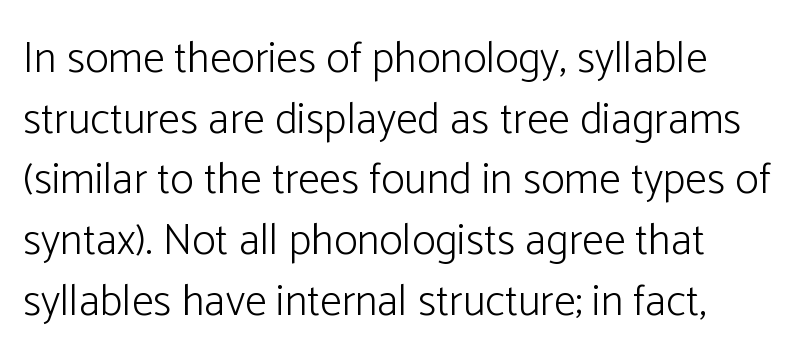
Horizontal alignment here is leftward, the default for most running prose. To sum up the face: it is a sans, with no serifs. The face looks like a standard text weight, possibly lighter. This rendering leaves character spacing at its baseline value. Character widths vary here, with narrow letters taking less room than wide ones.
